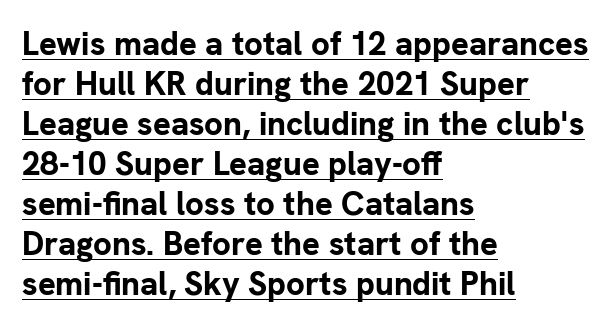
The image shows 33 px bold sans-serif type, upright; set left-aligned, line spacing 1.21x, normal letter spacing, underlined; low stroke contrast and a medium x-height.
